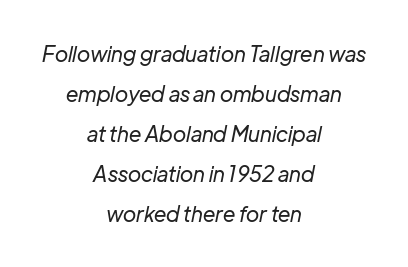
{"italic": "yes", "lean": "right", "slant_degrees": 12, "bold": "no", "underline": "no", "align": "center", "line_spacing": "loose", "line_spacing_ratio": 1.91, "letter_spacing": "normal", "letter_spacing_em": 0.0, "glyph_px": 21}
